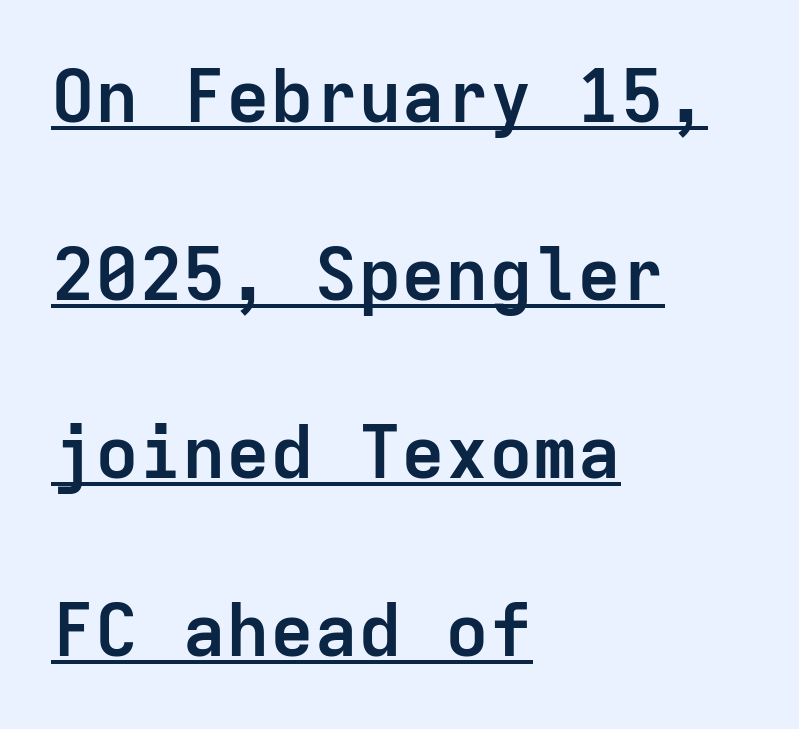
The image shows 73 px semibold sans-serif type, upright, monospaced; set left-aligned, loose line spacing (2.44x), normal letter spacing, underlined; low stroke contrast and a medium x-height.
